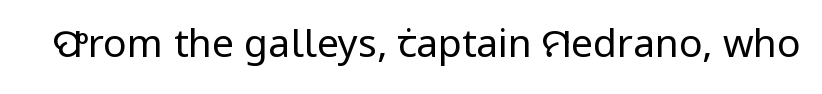
A typesetter would mark this as roman, not italic. The glyphs are unaccompanied by any horizontal stroke below them. The weight tops out at a normal text grade. Here the glyphs are tracked normally, forming tight word shapes. Letterform terminals end flat and unadorned throughout the passage.
